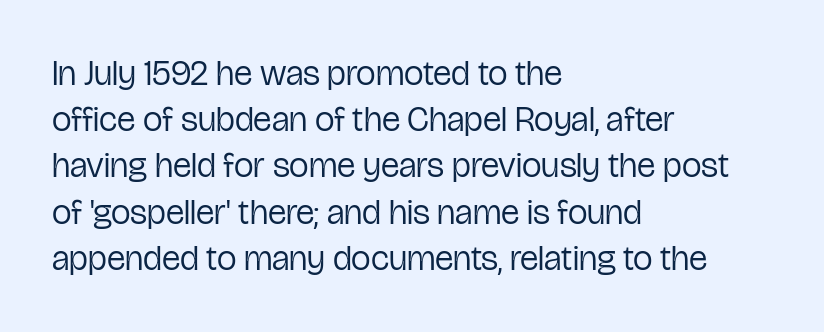
{"serif": "no", "italic": "no", "bold": "no", "weight": "regular", "width": "condensed", "stroke_contrast": "low", "x_height": "medium", "monospaced": "no", "underline": "no", "align": "left", "line_spacing": "normal", "line_spacing_ratio": 1.32, "letter_spacing": "normal", "letter_spacing_em": 0.0, "glyph_px": 35}
